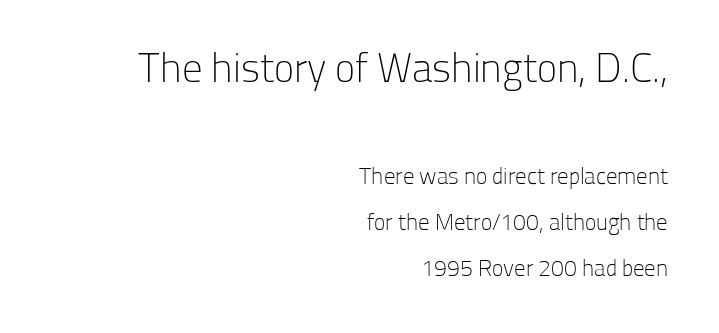
Anything drawn beneath the words? Only blank space. The passage shown stacks its lines with a broad gap. The tracking reads as untouched default to a designer's eye. The composition opens big and finishes small. The rendering uses natural spacing where letterforms have individual widths. Counters stay open thanks to moderate or lighter strokes.
